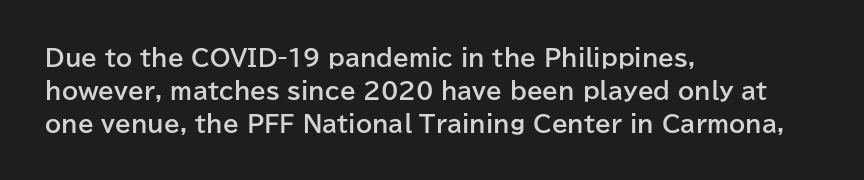
The image shows 23 px bold type, upright; set left-aligned, normal line spacing (1.43x), normal letter spacing, not underlined.
